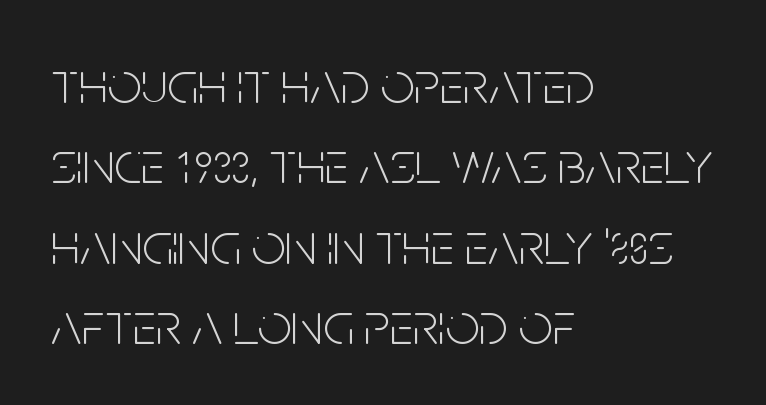
The image shows 60 px light, condensed sans-serif type, upright; set left-aligned, normal line spacing (1.34x), normal letter spacing, not underlined; low stroke contrast and a large x-height.
